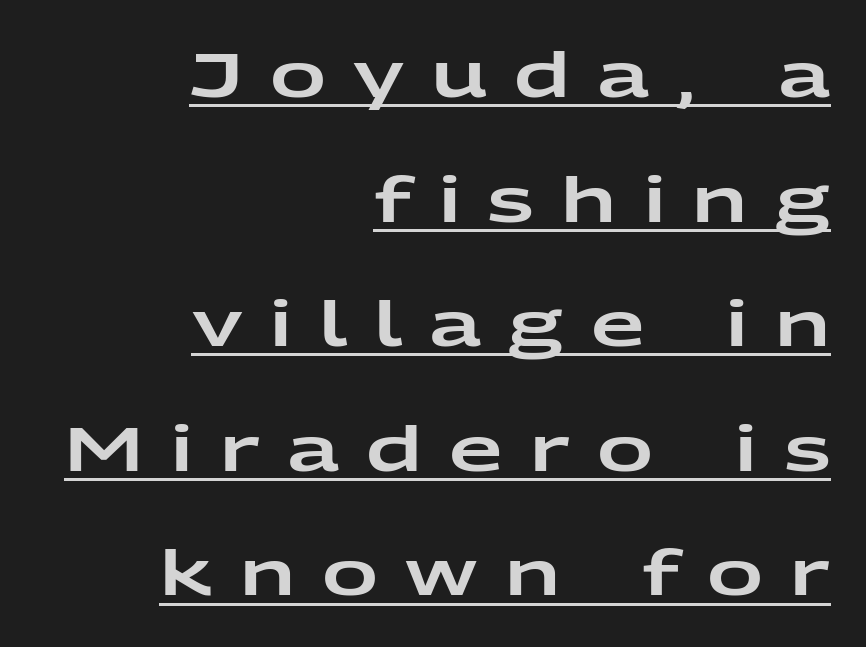
The image shows 62 px wide sans-serif type, upright; set right-aligned, loose line spacing (2.01x), unusually wide letter spacing (+0.44 em), underlined; low stroke contrast and a medium x-height.
